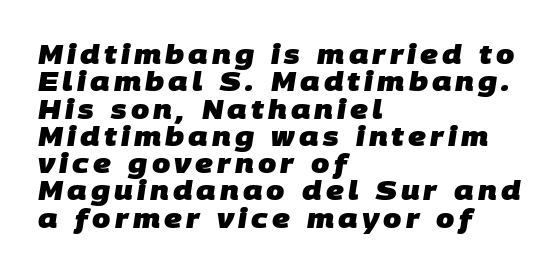
{"bold": "yes", "underline": "no", "align": "left", "line_spacing": "tight", "line_spacing_ratio": 1.05, "glyph_px": 26}
